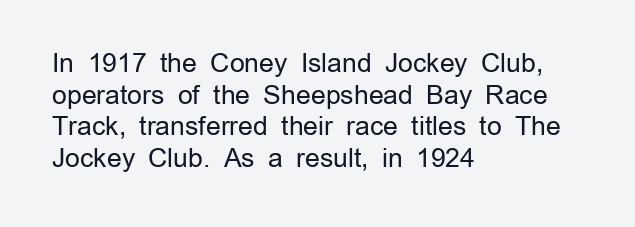
Nope, not italic — everything's standing straight. The font is comparable to plain body text, perhaps lighter. Inter-character spacing is left at the font's built-in metrics. The zone under the glyphs is completely vacant. These lines are set flush left with a ragged right edge.
